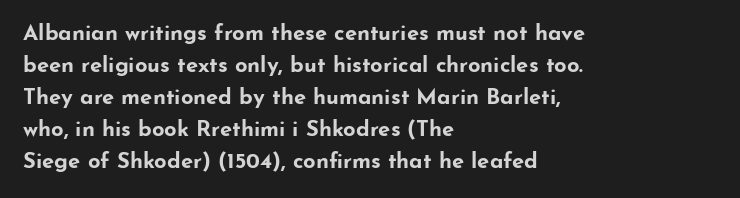
These lines were composed using upright roman letters. Bare-footed words on every line. The vertical gap from one line to the next is medium. Leftover space on each line is placed entirely after the last word. The line texture is even and compact thanks to regular tracking.
